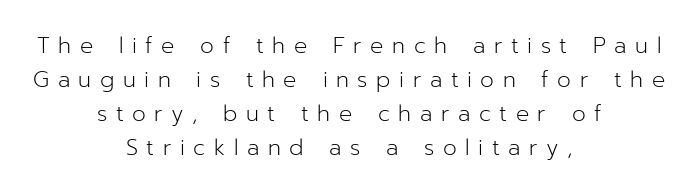
The horizontal fit of the characters is loose and conspicuously gappy. The setting favours the middle, as headings and verse often do. A bare baseline throughout the passage. Weight class: somewhere from thin through regular. Ordinary non-slanted type is in use. These lines sit exactly where default settings would place them.
